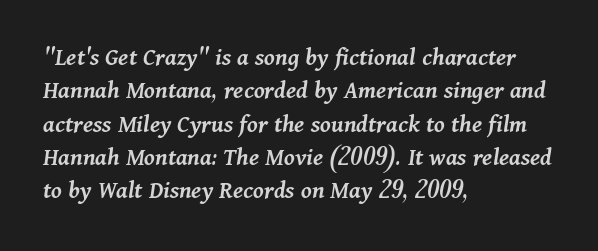
Bare-footed words on every line. One glance says typical: line gaps are just what's usual. Letter spacing: default. The lines are quadded left.
